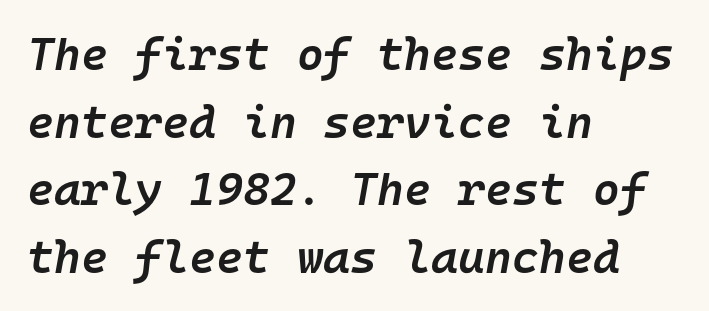
Q: Is the text bold? A: Semi-bold.
Q: Is the text italic (slanted)? A: Yes, it leans right by about 10 degrees.
Q: Is the text underlined? A: No.
Q: How is the paragraph aligned? A: Left-aligned.
Q: Is the spacing between letters normal or unusually wide? A: Normal.
Q: Is the spacing between lines tight, normal or loose? A: Normal.
Q: Width (condensed, normal, or wide)? A: Normal.
Q: Stroke contrast? A: Low.
Q: x-height? A: Medium.
Q: Monospaced? A: Yes.
